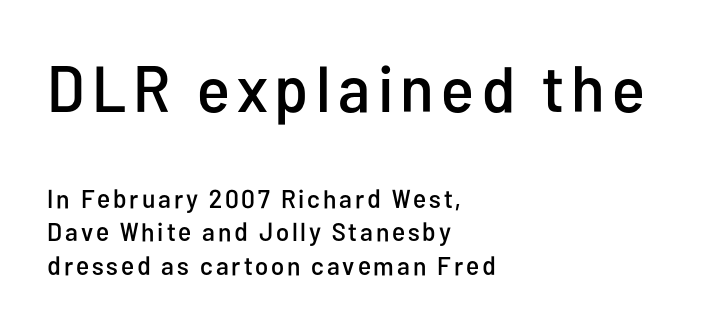
{"serif": "no", "italic": "no", "width": "condensed", "stroke_contrast": "low", "x_height": "medium", "monospaced": "no", "underline": "no", "align": "left", "line_spacing": "normal", "line_spacing_ratio": 1.28, "larger_block": "first", "size_ratio": 2.5, "glyph_px": 65}
